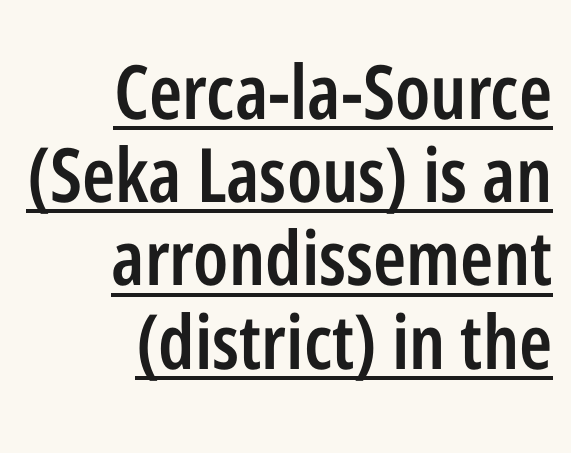
{"serif": "no", "italic": "no", "bold": "semi", "weight": "semibold", "width": "condensed", "stroke_contrast": "low", "x_height": "medium", "monospaced": "no", "underline": "yes", "align": "right", "line_spacing": "tight", "line_spacing_ratio": 1.11, "letter_spacing": "normal", "letter_spacing_em": 0.0, "glyph_px": 75}
